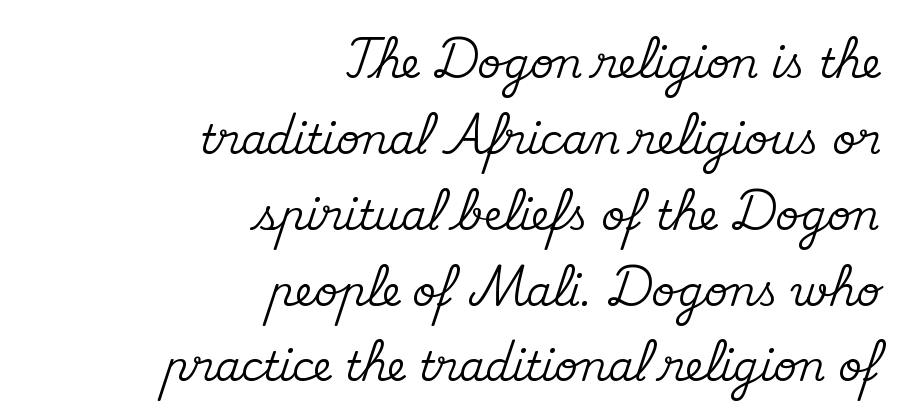
{"serif": "yes", "width": "normal", "stroke_contrast": "medium", "x_height": "small", "monospaced": "no", "underline": "no", "align": "right", "line_spacing_ratio": 1.85, "letter_spacing": "normal", "letter_spacing_em": 0.0, "glyph_px": 41}
